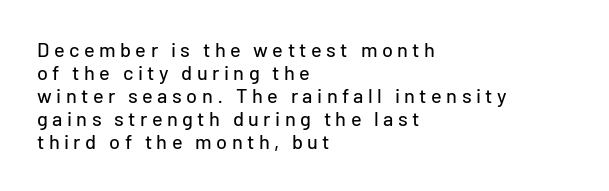
It's the straight-up-and-down kind of type. The tracking reads as deliberately expanded to a designer's eye. The foot of each line stays bare and open. The leading is snug, giving the passage a crowded texture. Leftover space on each line is placed entirely after the last word.
